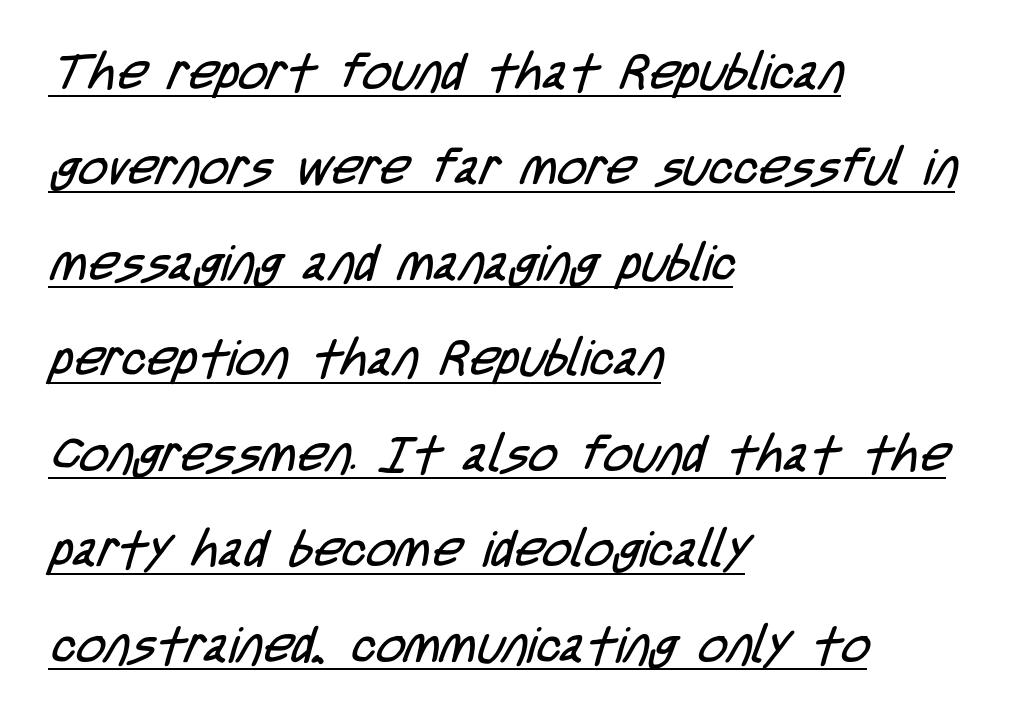
The image shows 50 px regular-weight, condensed sans-serif type; set left-aligned, loose line spacing (1.91x), normal letter spacing, underlined; low stroke contrast and a large x-height.
